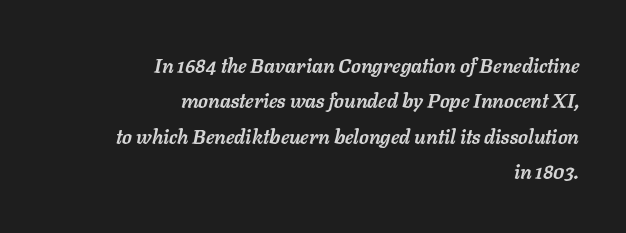
The image shows 20 px bold type, italic (leaning right); set right-aligned, line spacing 1.77x, normal letter spacing, not underlined.
